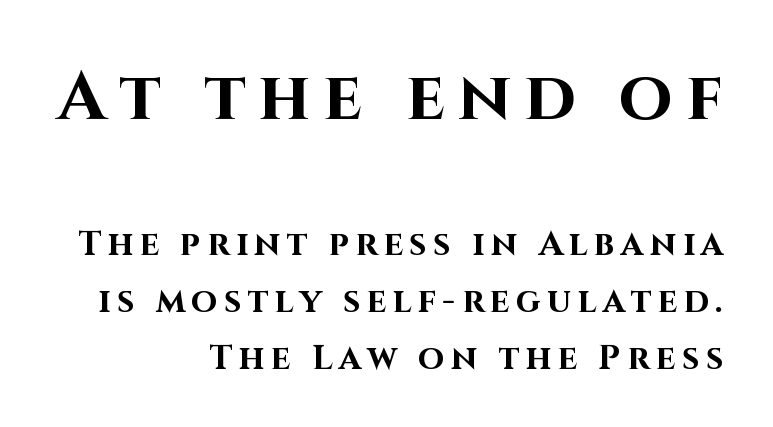
Q: Is the text bold? A: Yes.
Q: Is the text italic (slanted)? A: No, it is upright.
Q: Is the typeface a serif or a sans-serif typeface? A: Sans-serif.
Q: Is the text underlined? A: No.
Q: How is the paragraph aligned? A: Right-aligned.
Q: Is the spacing between lines tight, normal or loose? A: Normal.
Q: Which block of text is set in a larger size, the first (top) or the second (bottom)? A: The first (top) one.
Q: Width (condensed, normal, or wide)? A: Normal.
Q: Stroke contrast? A: High.
Q: x-height? A: Large.
Q: Monospaced? A: No.
